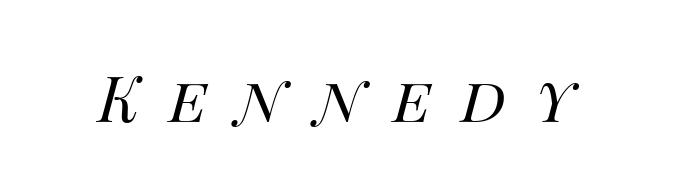
The image shows 63 px regular-weight type, italic (leaning right); set unusually wide letter spacing (+0.45 em), not underlined; medium stroke contrast and a large x-height.
